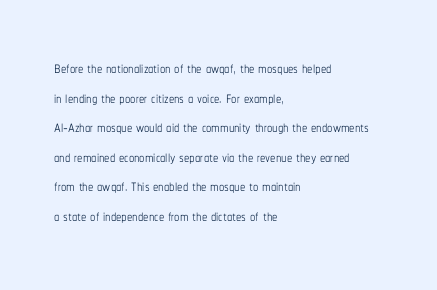
Quick note: underline off. Do the letters lean? They stand straight. The text block is weighted toward the left margin, trailing off unevenly rightward. This rendering leaves character spacing at its baseline value. Vertical spacing — default.
